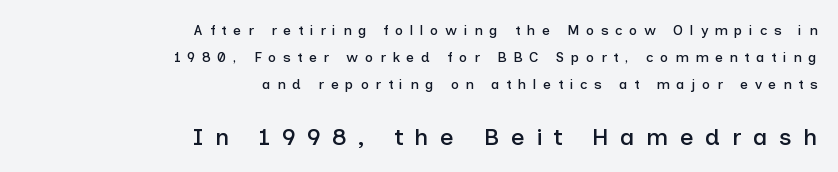
The image shows 24 px text type, upright; set right-aligned, loose line spacing (1.94x), unusually wide letter spacing (+0.47 em), not underlined; the second (bottom) block is 1.71x larger.
